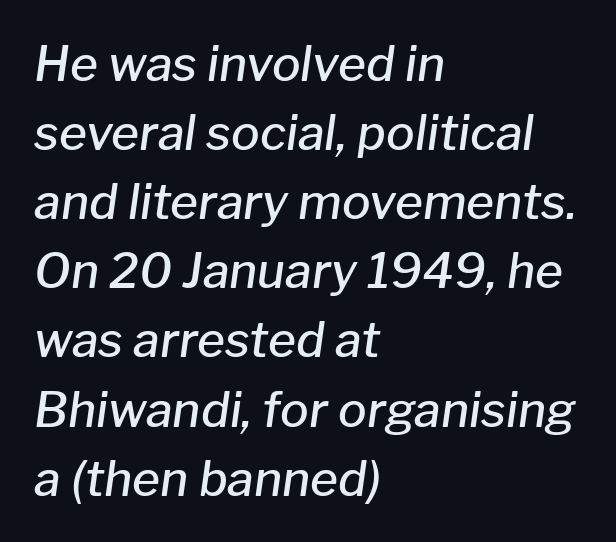
The image shows 48 px semibold type, italic (leaning right); set left-aligned, normal line spacing (1.44x), normal letter spacing, not underlined; low stroke contrast and a medium x-height.
